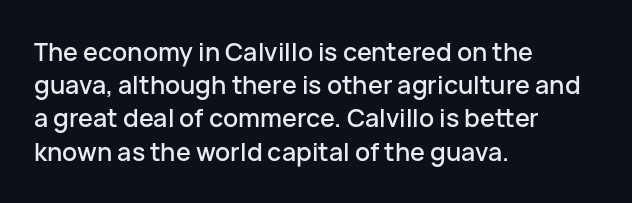
Q: Is the text italic (slanted)? A: No, it is upright.
Q: Is the text underlined? A: No.
Q: How is the paragraph aligned? A: Left-aligned.
Q: Is the spacing between letters normal or unusually wide? A: Normal.
Q: Is the spacing between lines tight, normal or loose? A: Normal.
